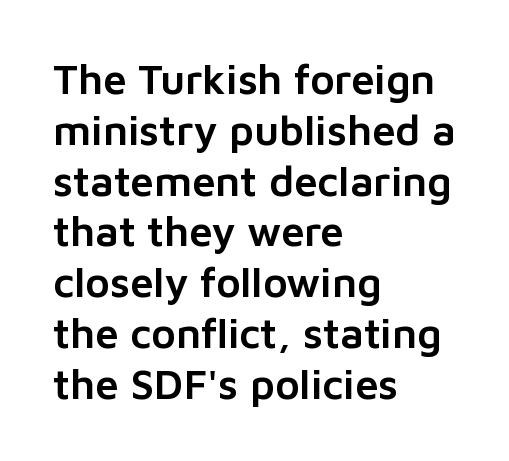
These lines are rendered in a variable-pitch font. The line texture is even and compact thanks to regular tracking. The lettering stays uniformly vertical, giving the passage a roman look. Where is the straight margin? On the left. Check the space under the baseline: it is left empty.
